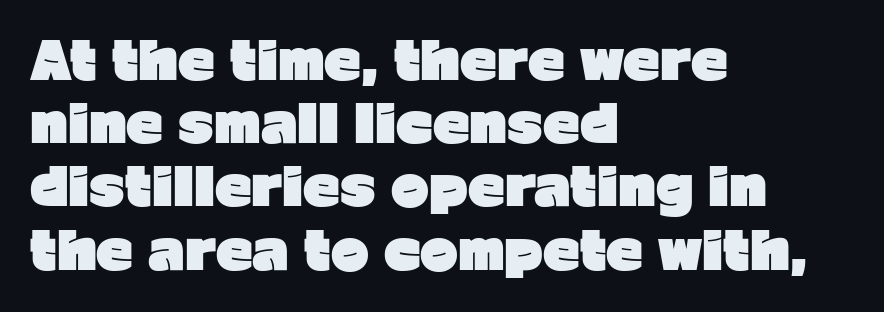
{"serif": "no", "italic": "no", "bold": "yes", "weight": "heavy", "width": "normal", "stroke_contrast": "low", "x_height": "medium", "monospaced": "no", "underline": "no", "align": "left", "line_spacing_ratio": 1.24, "letter_spacing": "normal", "letter_spacing_em": 0.0, "glyph_px": 51}
